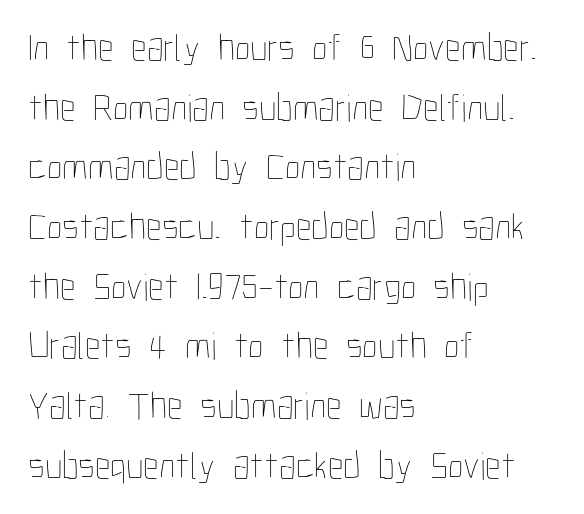
The image shows 39 px thin, condensed type, upright; set left-aligned, normal line spacing (1.53x), normal letter spacing, not underlined; low stroke contrast and a medium x-height.
